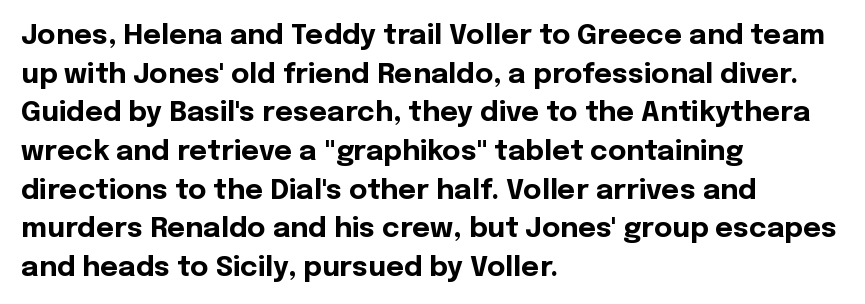
{"serif": "no", "italic": "no", "bold": "yes", "weight": "bold", "width": "normal", "x_height": "medium", "monospaced": "no", "underline": "no", "align": "left", "line_spacing": "normal", "line_spacing_ratio": 1.38, "letter_spacing": "normal", "letter_spacing_em": 0.0, "glyph_px": 28}
